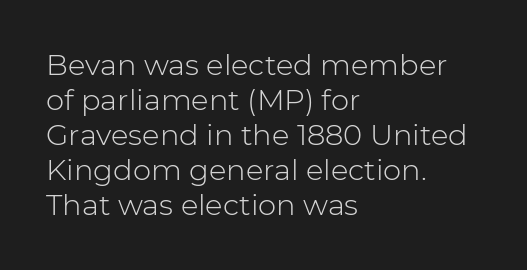
Q: Is the text bold? A: No.
Q: Is the text italic (slanted)? A: No, it is upright.
Q: Is the typeface a serif or a sans-serif typeface? A: Sans-serif.
Q: Is the text underlined? A: No.
Q: How is the paragraph aligned? A: Left-aligned.
Q: Is the spacing between letters normal or unusually wide? A: Normal.
Q: Width (condensed, normal, or wide)? A: Normal.
Q: Stroke contrast? A: Low.
Q: x-height? A: Medium.
Q: Monospaced? A: No.
